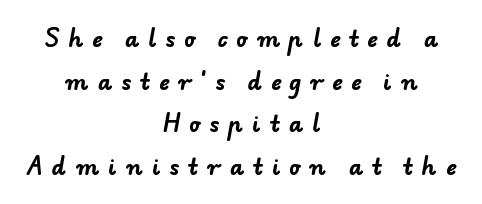
{"bold": "yes", "underline": "no", "align": "center", "line_spacing": "loose", "line_spacing_ratio": 1.94, "letter_spacing": "wide", "letter_spacing_em": 0.41, "glyph_px": 22}
